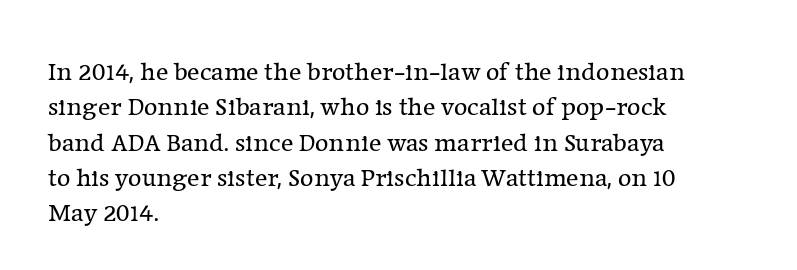
Q: Is the text bold? A: No.
Q: Is the text italic (slanted)? A: No, it is upright.
Q: Is the text underlined? A: No.
Q: How is the paragraph aligned? A: Left-aligned.
Q: Is the spacing between letters normal or unusually wide? A: Normal.
Q: Is the spacing between lines tight, normal or loose? A: Normal.
